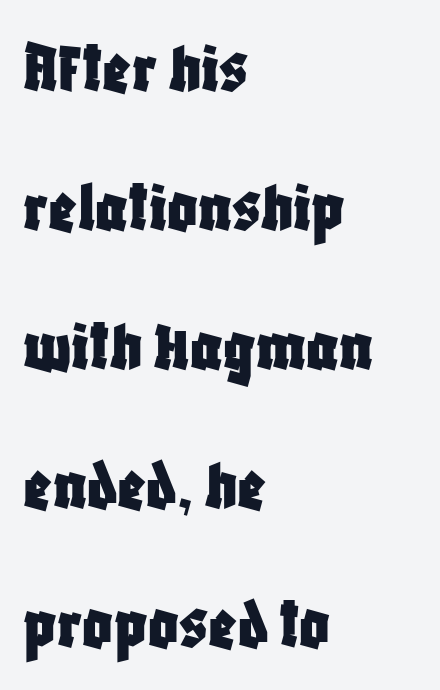
Q: Is the text italic (slanted)? A: No, it is upright.
Q: Is the typeface a serif or a sans-serif typeface? A: Sans-serif.
Q: Is the text underlined? A: No.
Q: How is the paragraph aligned? A: Left-aligned.
Q: Is the spacing between letters normal or unusually wide? A: Normal.
Q: Width (condensed, normal, or wide)? A: Condensed.
Q: Stroke contrast? A: Low.
Q: x-height? A: Large.
Q: Monospaced? A: No.
